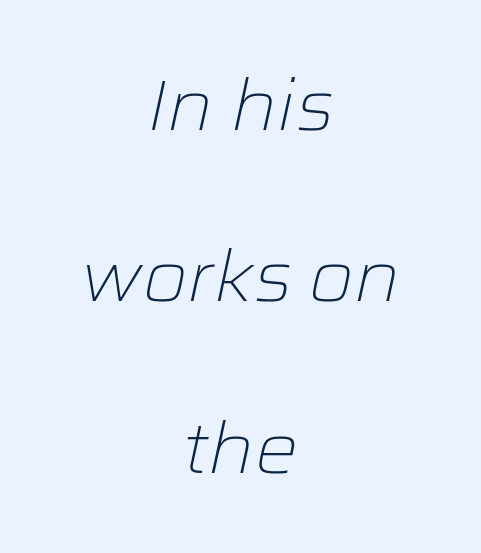
The image shows 72 px light type, italic (leaning right); set centered, loose line spacing (2.38x), normal letter spacing, not underlined; low stroke contrast and a medium x-height.
